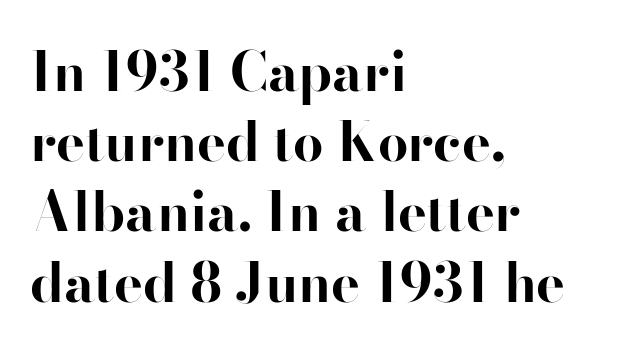
The image shows 54 px bold sans-serif type, upright; set left-aligned, normal line spacing (1.3x), normal letter spacing, not underlined; high stroke contrast and a small x-height.
